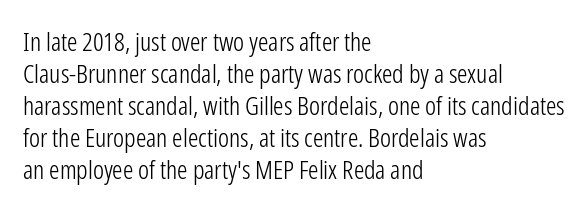
The passage shown is not underscored anywhere. Words appear dense and cohesive because spacing is normal. Alignment: flush left. Unlike italic type, these characters show no tilt at all.
